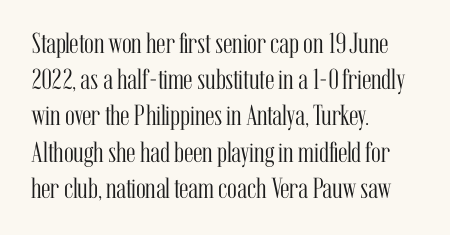
{"serif": "yes", "italic": "no", "bold": "no", "weight": "light", "width": "condensed", "stroke_contrast": "medium", "x_height": "medium", "monospaced": "no", "underline": "no", "align": "left", "line_spacing": "normal", "line_spacing_ratio": 1.25, "letter_spacing": "normal", "letter_spacing_em": 0.0, "glyph_px": 29}
